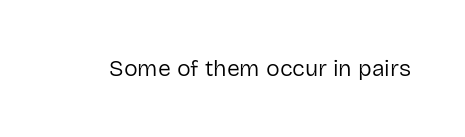
The image shows 23 px text type, upright; set normal letter spacing, not underlined.
